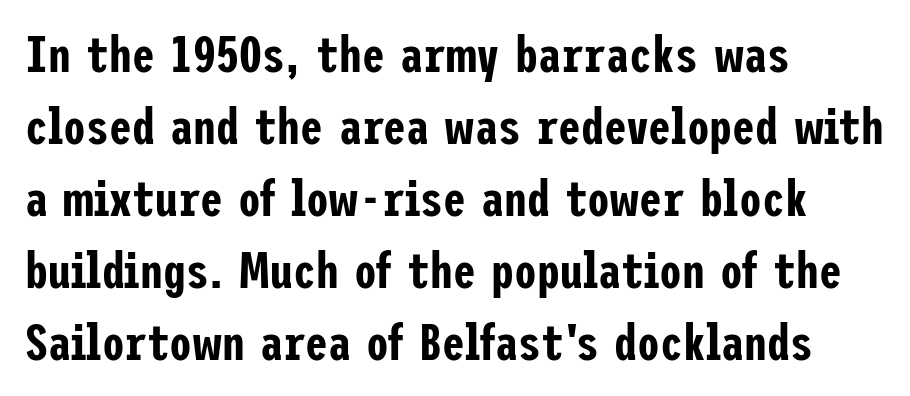
The image shows 51 px condensed sans-serif type, upright; set left-aligned, normal line spacing (1.41x), normal letter spacing, not underlined; low stroke contrast and a medium x-height.
